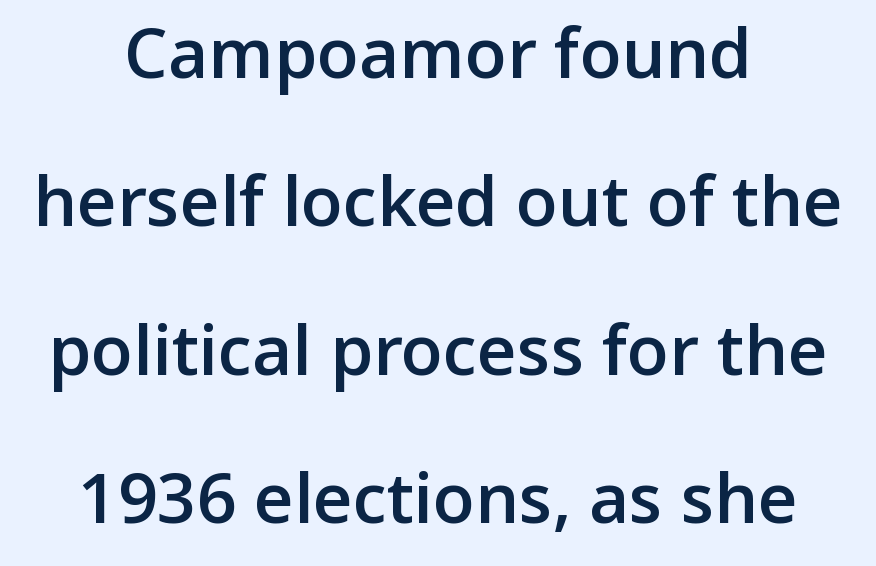
Q: Is the text bold? A: Semi-bold.
Q: Is the text italic (slanted)? A: No, it is upright.
Q: Is the typeface a serif or a sans-serif typeface? A: Sans-serif.
Q: Is the text underlined? A: No.
Q: How is the paragraph aligned? A: Centered.
Q: Is the spacing between letters normal or unusually wide? A: Normal.
Q: Is the spacing between lines tight, normal or loose? A: Loose.
Q: Width (condensed, normal, or wide)? A: Normal.
Q: Stroke contrast? A: Low.
Q: x-height? A: Medium.
Q: Monospaced? A: No.
